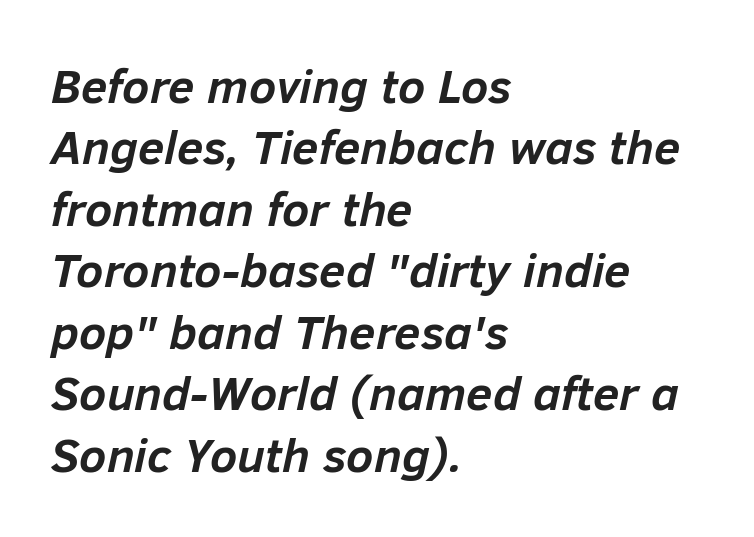
Q: Is the text bold? A: Yes.
Q: Is the text italic (slanted)? A: Yes, it leans right by about 12 degrees.
Q: Is the text underlined? A: No.
Q: How is the paragraph aligned? A: Left-aligned.
Q: Is the spacing between letters normal or unusually wide? A: Normal.
Q: Is the spacing between lines tight, normal or loose? A: Normal.
Q: Width (condensed, normal, or wide)? A: Normal.
Q: Stroke contrast? A: Low.
Q: x-height? A: Medium.
Q: Monospaced? A: No.
